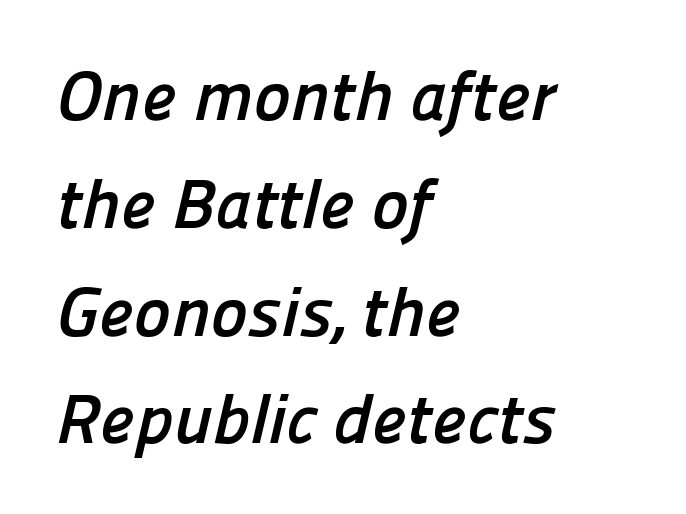
The space directly below the letters is spotless. This sample is left-justified, so line endings fall wherever the words run out. The line-height multiplier appears to be the usual default. Serifs: no, the terminals of the letterforms are clean. The tracking reads as untouched default to a designer's eye. Weight check: bold — yes, fully.
